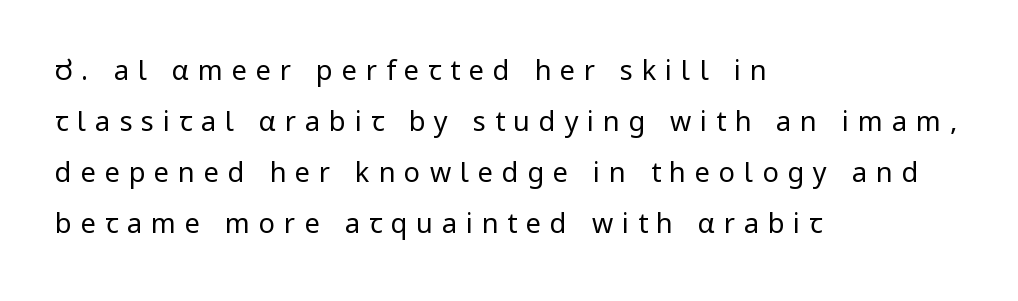
The face used here is rendered with a markedly widened letterfit. The lines in this sample share a left origin and differ only in where they stop. Characters remain perfectly vertical along every line. Underline: absent. Stroke thickness stays within the range of a standard reading face or lighter.
